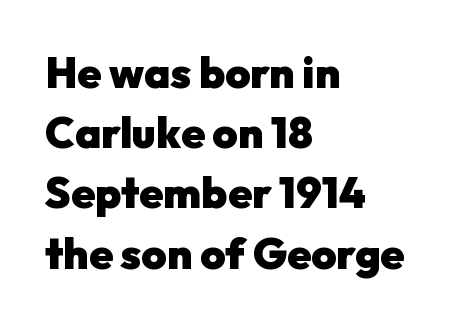
{"serif": "no", "italic": "no", "bold": "yes", "weight": "heavy", "width": "normal", "stroke_contrast": "low", "x_height": "medium", "monospaced": "no", "underline": "no", "align": "left", "line_spacing": "normal", "line_spacing_ratio": 1.4, "letter_spacing": "normal", "letter_spacing_em": 0.0, "glyph_px": 43}
